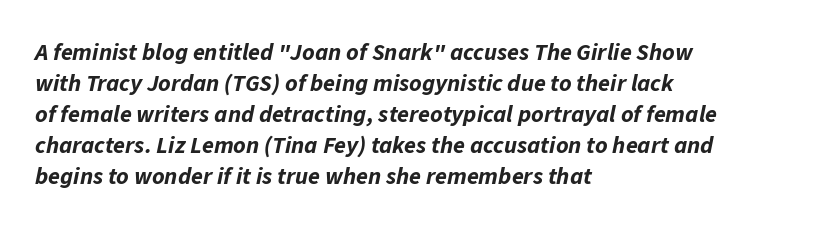
The image shows 24 px bold type, italic (leaning right); set left-aligned, normal line spacing (1.29x), normal letter spacing, not underlined.
